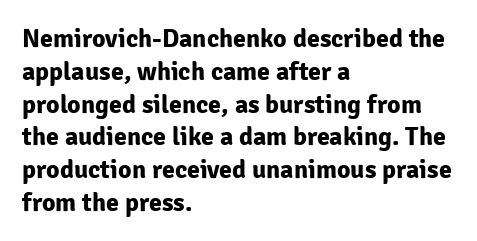
Reading down the column, the eye jumps a familiar distance to each next line. The passage shown is not underscored anywhere. Its strokes are broad and dark, the hallmark of bold type. Quick note: not italic, upright. Observe the ordinary spacing: letters are neighbours, not strangers. Line beginnings align vertically; line endings do not.
